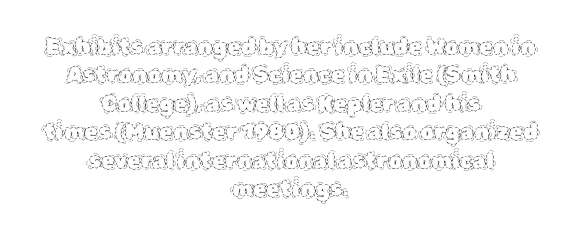
Compared with typical body copy, the letter spacing here is the same. Vertical spacing — default. Clear beneath every line of the passage. Vertical strokes here are truly vertical. Layout note: lines centered. Letters have the restrained weight of plain body copy at most.
